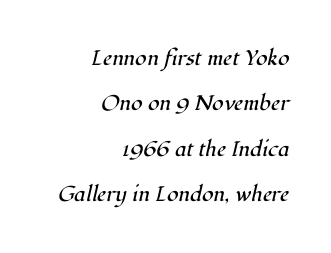
Q: Is the text bold? A: No.
Q: Is the text italic (slanted)? A: Yes, it leans right by about 12 degrees.
Q: Is the text underlined? A: No.
Q: How is the paragraph aligned? A: Right-aligned.
Q: Is the spacing between letters normal or unusually wide? A: Normal.
Q: Is the spacing between lines tight, normal or loose? A: Loose.
